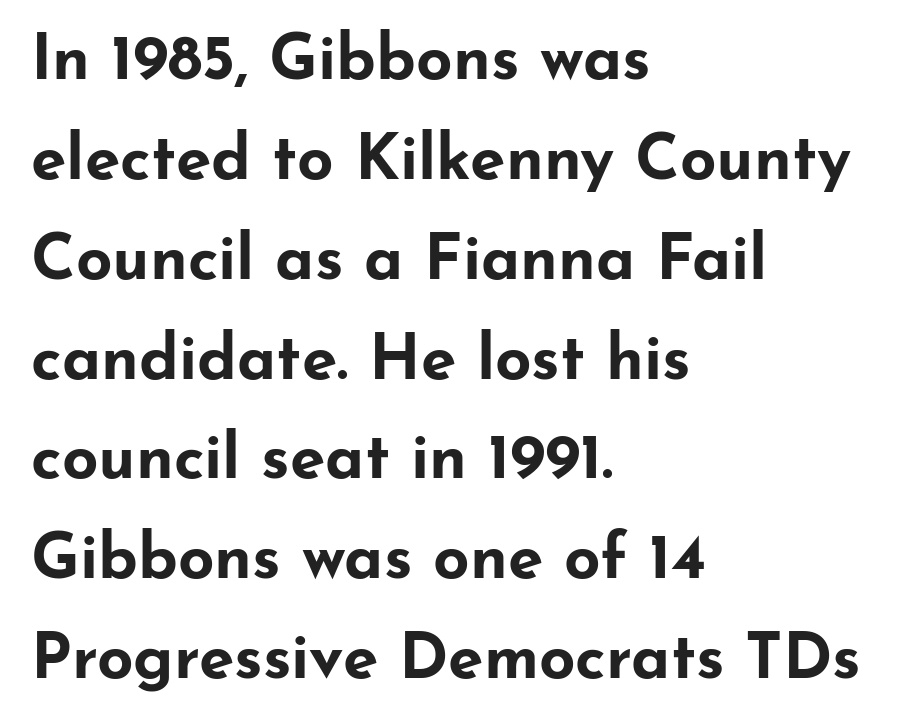
{"serif": "no", "italic": "no", "bold": "yes", "weight": "bold", "width": "wide", "stroke_contrast": "low", "x_height": "small", "monospaced": "no", "underline": "no", "align": "left", "line_spacing": "normal", "line_spacing_ratio": 1.56, "letter_spacing": "normal", "letter_spacing_em": 0.0, "glyph_px": 64}
